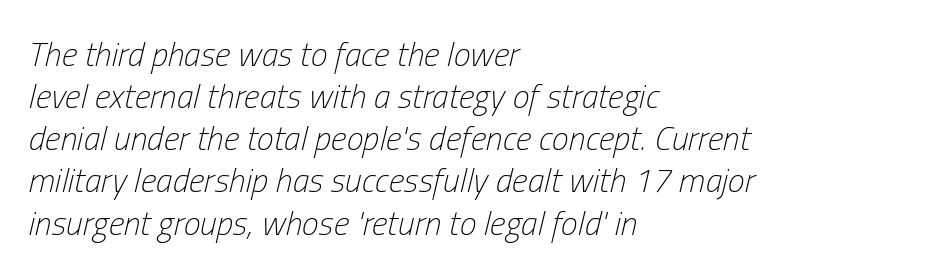
The image shows 34 px light, condensed type, italic (leaning right); set left-aligned, line spacing 1.24x, normal letter spacing, not underlined; low stroke contrast and a medium x-height.
